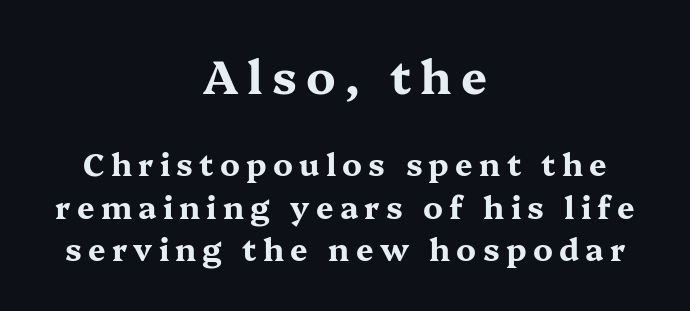
Yep, those are serifs on the letters. Does the copy run flush right? No — it is centered line by line. Only glyphs here, with clear space below each row. Normally led — the rows are evenly, conventionally spaced.
